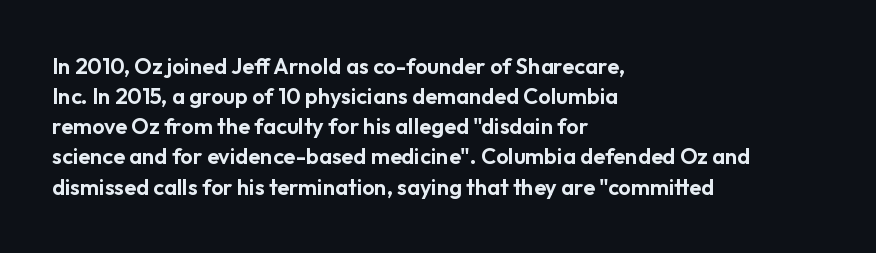
{"italic": "no", "underline": "no", "align": "left", "line_spacing": "normal", "line_spacing_ratio": 1.37, "letter_spacing": "normal", "letter_spacing_em": 0.0, "glyph_px": 22}
